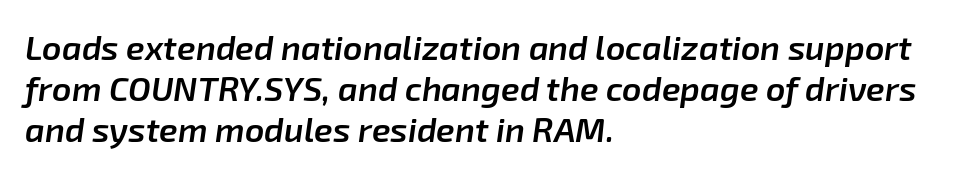
Q: Is the text bold? A: Semi-bold.
Q: Is the text italic (slanted)? A: Yes, it leans right by about 8 degrees.
Q: Is the text underlined? A: No.
Q: How is the paragraph aligned? A: Left-aligned.
Q: Is the spacing between letters normal or unusually wide? A: Normal.
Q: Width (condensed, normal, or wide)? A: Normal.
Q: Stroke contrast? A: Low.
Q: x-height? A: Medium.
Q: Monospaced? A: No.
